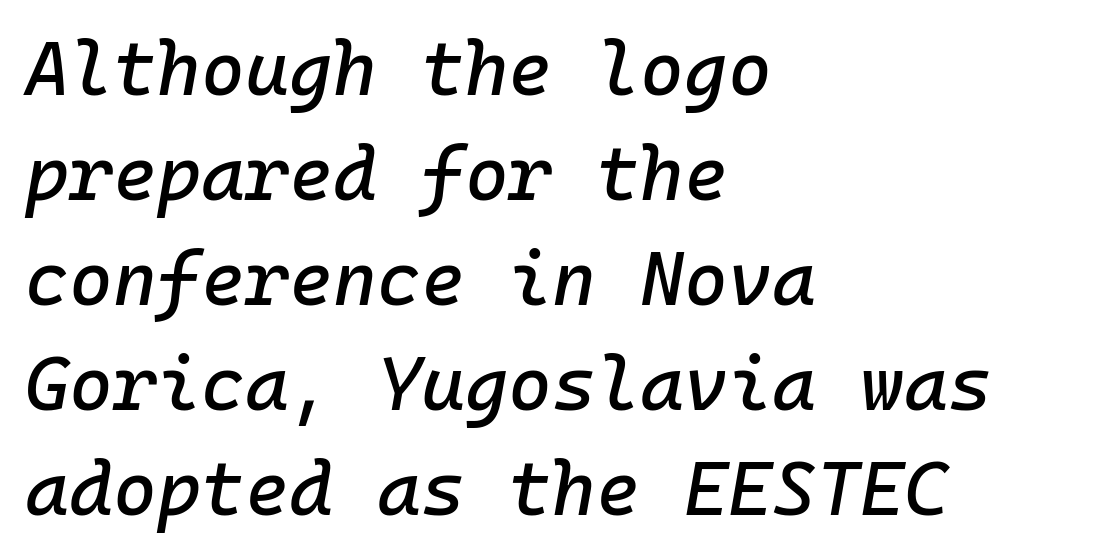
Q: Is the text italic (slanted)? A: Yes, it leans right by about 10 degrees.
Q: Is the text underlined? A: No.
Q: How is the paragraph aligned? A: Left-aligned.
Q: Is the spacing between letters normal or unusually wide? A: Normal.
Q: Is the spacing between lines tight, normal or loose? A: Normal.
Q: Width (condensed, normal, or wide)? A: Normal.
Q: Stroke contrast? A: Low.
Q: x-height? A: Medium.
Q: Monospaced? A: Yes.
